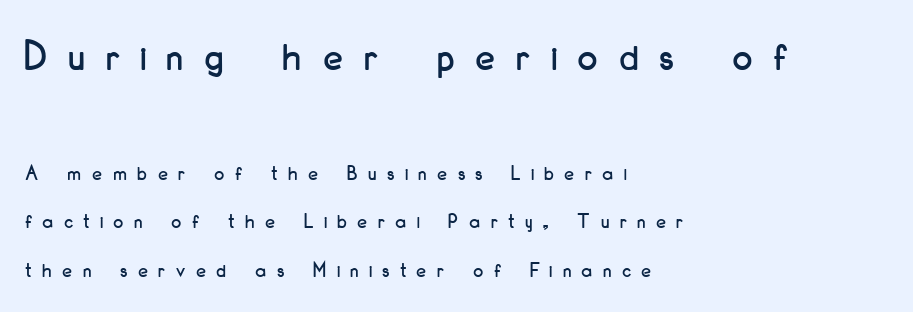
Q: Is the text italic (slanted)? A: No, it is upright.
Q: Is the typeface a serif or a sans-serif typeface? A: Sans-serif.
Q: Is the text underlined? A: No.
Q: How is the paragraph aligned? A: Left-aligned.
Q: Is the spacing between letters normal or unusually wide? A: Unusually wide.
Q: Is the spacing between lines tight, normal or loose? A: Loose.
Q: Which block of text is set in a larger size, the first (top) or the second (bottom)? A: The first (top) one.
Q: Width (condensed, normal, or wide)? A: Condensed.
Q: Stroke contrast? A: Low.
Q: x-height? A: Small.
Q: Monospaced? A: No.
